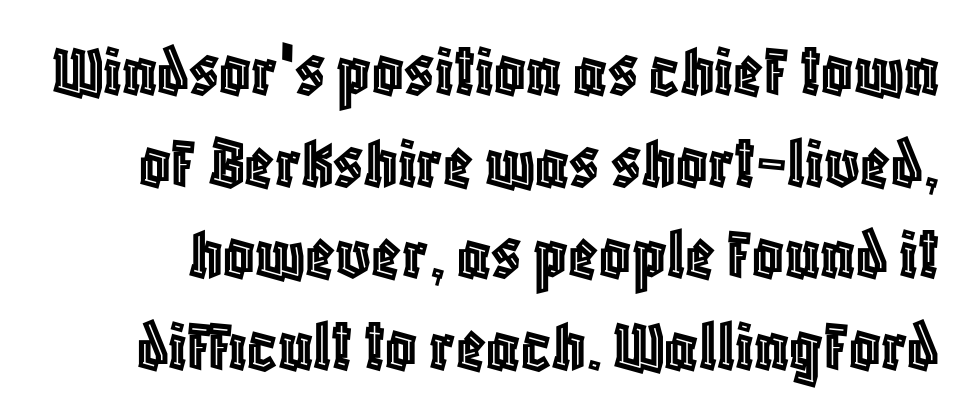
The image shows 77 px condensed type, upright; set line spacing 1.19x, normal letter spacing, not underlined; a large x-height.
